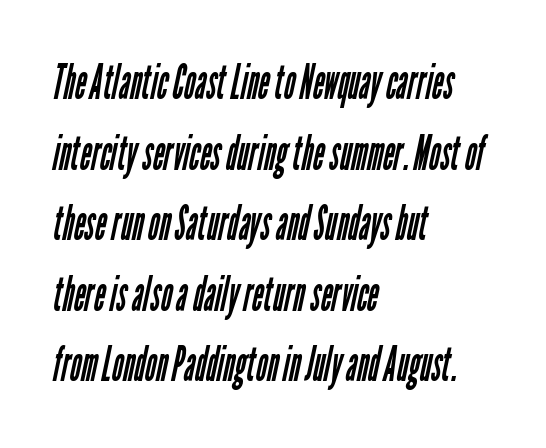
Q: Is the text bold? A: No.
Q: Is the typeface a serif or a sans-serif typeface? A: Sans-serif.
Q: Is the text underlined? A: No.
Q: How is the paragraph aligned? A: Left-aligned.
Q: Is the spacing between letters normal or unusually wide? A: Normal.
Q: Is the spacing between lines tight, normal or loose? A: Normal.
Q: Width (condensed, normal, or wide)? A: Condensed.
Q: Stroke contrast? A: Low.
Q: x-height? A: Medium.
Q: Monospaced? A: No.
